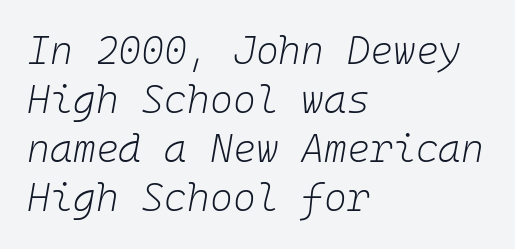
The image shows 39 px light type, italic (leaning right), monospaced; set left-aligned, normal line spacing (1.26x), normal letter spacing, not underlined; low stroke contrast and a medium x-height.
